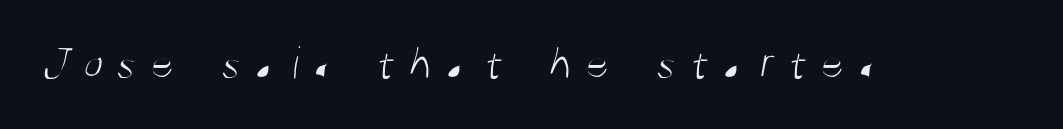
{"serif": "no", "bold": "no", "weight": "light", "width": "condensed", "stroke_contrast": "medium", "x_height": "large", "monospaced": "no", "underline": "no", "letter_spacing": "wide", "letter_spacing_em": 0.27, "glyph_px": 46}
